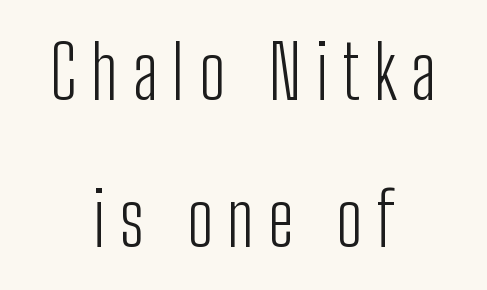
If you drew a line through each stem, it would be perfectly vertical. The space beneath each line is pristine and unruled. Think of a printed novel: that variable character pitch is what you see here. Weight: not bold — regular or lighter.
